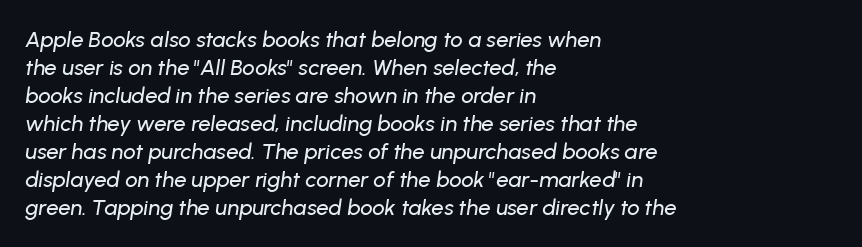
{"italic": "yes", "lean": "right", "slant_degrees": 8, "underline": "no", "align": "left", "line_spacing": "normal", "line_spacing_ratio": 1.27, "letter_spacing": "normal", "letter_spacing_em": 0.0, "glyph_px": 22}
